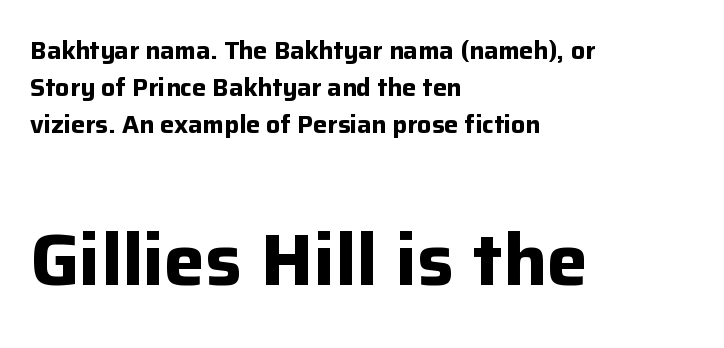
{"serif": "no", "italic": "no", "bold": "yes", "weight": "bold", "width": "normal", "stroke_contrast": "low", "x_height": "medium", "monospaced": "no", "underline": "no", "align": "left", "line_spacing": "normal", "line_spacing_ratio": 1.49, "letter_spacing": "normal", "letter_spacing_em": 0.0, "larger_block": "second", "size_ratio": 2.96, "glyph_px": 74}
